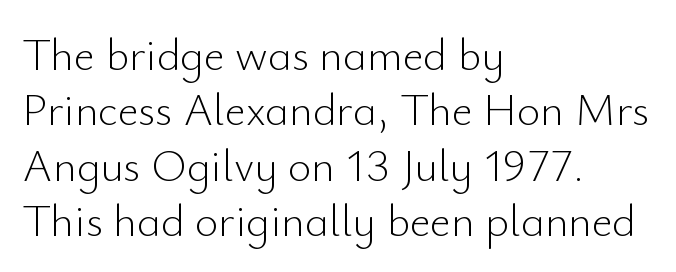
The zone under the glyphs is completely vacant. Short note: letters normally spaced. This sample has the flowing, uneven cadence of proportional lettering. The text block is weighted toward the left margin, trailing off unevenly rightward.
